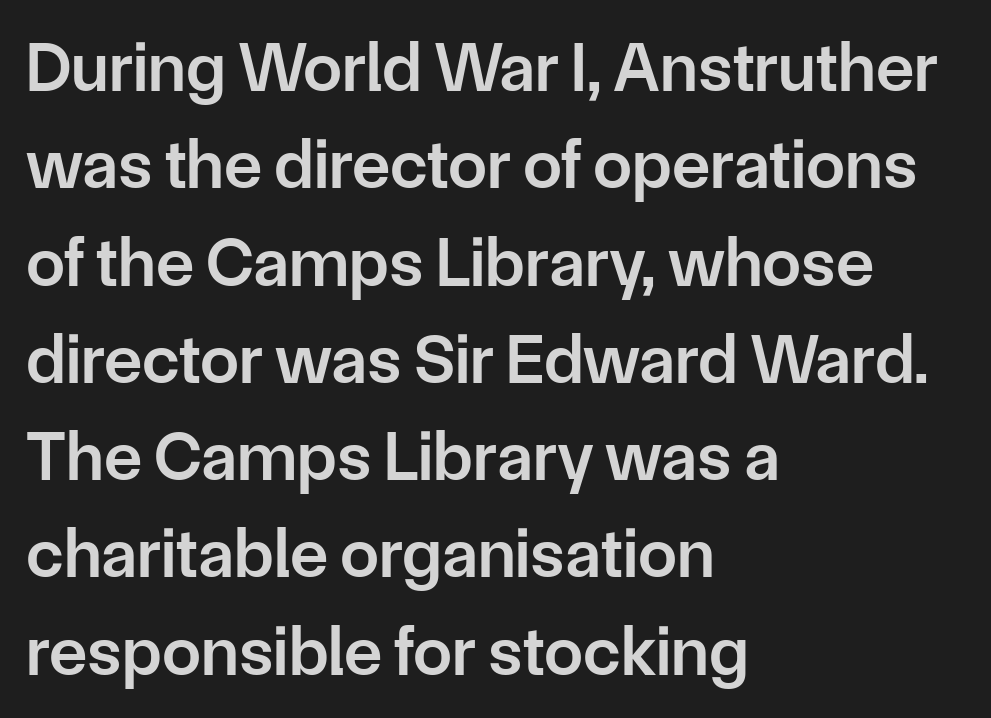
The letters stand upright; this is a roman face. Leading matches the norm, producing a regular column. Here the designer chose a conventional face with non-uniform glyph widths. The strip under each line holds only bare page.
